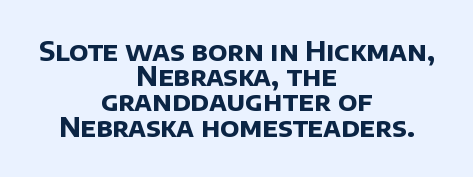
Q: Is the text bold? A: Yes.
Q: Is the text underlined? A: No.
Q: How is the paragraph aligned? A: Centered.
Q: Is the spacing between letters normal or unusually wide? A: Normal.
Q: Is the spacing between lines tight, normal or loose? A: Tight.
